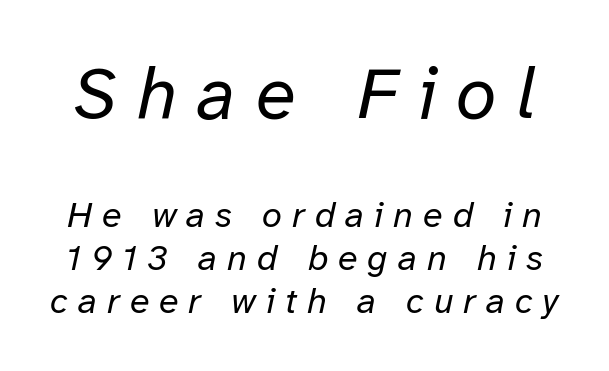
Large over small — that's the arrangement of the two blocks here. The specimen omits any rule beneath the text block's lines. Letters have the restrained weight of plain body copy at most. Looks like regular typesetting: each glyph gets only the width it needs.
